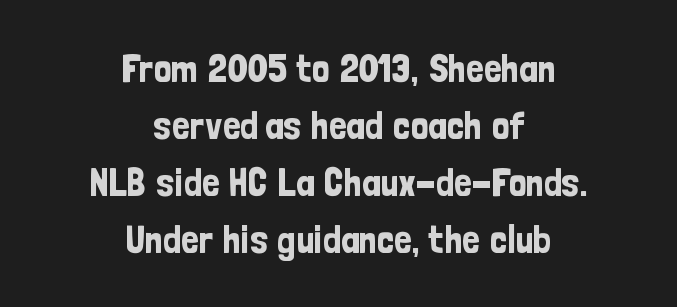
The image shows 39 px condensed sans-serif type, upright; set centered, normal line spacing (1.46x), normal letter spacing, not underlined; low stroke contrast and a medium x-height.
